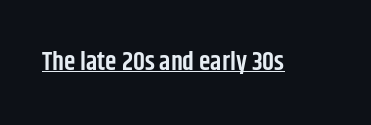
Q: Is the text bold? A: Semi-bold.
Q: Is the text italic (slanted)? A: No, it is upright.
Q: Is the text underlined? A: Yes.
Q: Is the spacing between letters normal or unusually wide? A: Normal.
